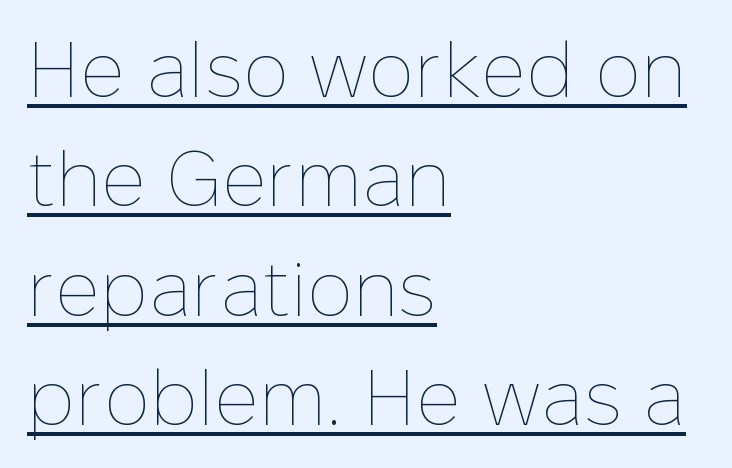
Is this a fixed-width face? No — the glyphs have proportional, varying widths. Is there an underline? Yes — a line sits under the letters. The passage shown has conventional tracking throughout. The typeface has the unassuming heft of standard copy or less. Is there any slant? The stems are plumb.
